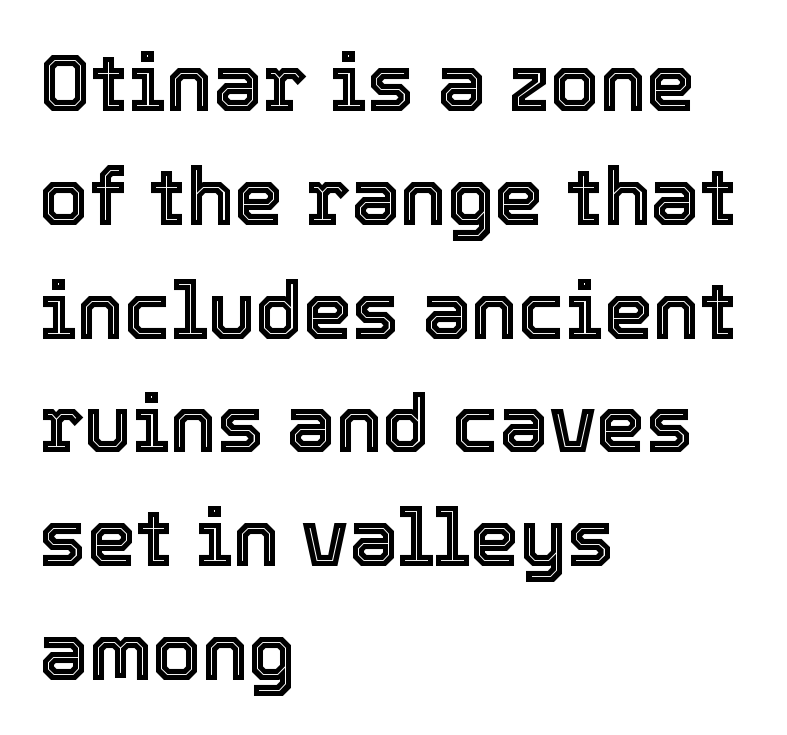
{"italic": "no", "width": "normal", "x_height": "medium", "monospaced": "no", "underline": "no", "align": "left", "line_spacing": "normal", "line_spacing_ratio": 1.44, "letter_spacing": "normal", "letter_spacing_em": 0.0, "glyph_px": 79}
